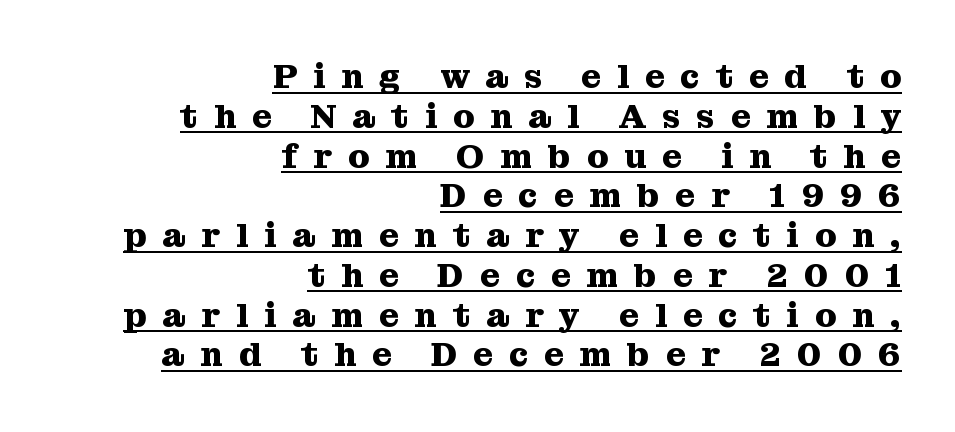
The image shows 34 px heavy serif type, upright; set right-aligned, line spacing 1.17x, unusually wide letter spacing (+0.47 em), underlined; medium stroke contrast and a medium x-height.
